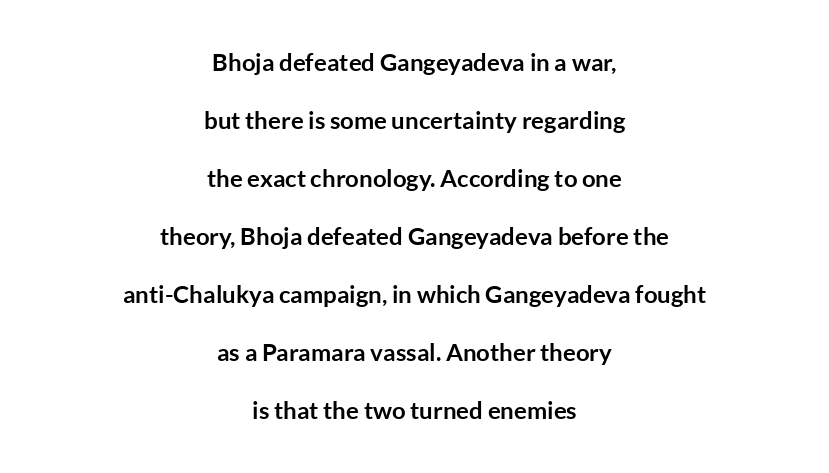
Q: Is the text bold? A: Yes.
Q: Is the text italic (slanted)? A: No, it is upright.
Q: Is the text underlined? A: No.
Q: How is the paragraph aligned? A: Centered.
Q: Is the spacing between letters normal or unusually wide? A: Normal.
Q: Is the spacing between lines tight, normal or loose? A: Loose.
